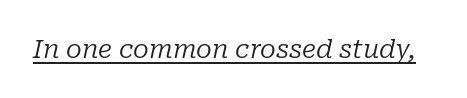
Characters follow at the spacing the type designer built in. A continuous stroke trails under the words, as in a hyperlink. Would a proofreader flag this as italicized? Yes. A light-to-regular cut is what we see here.
